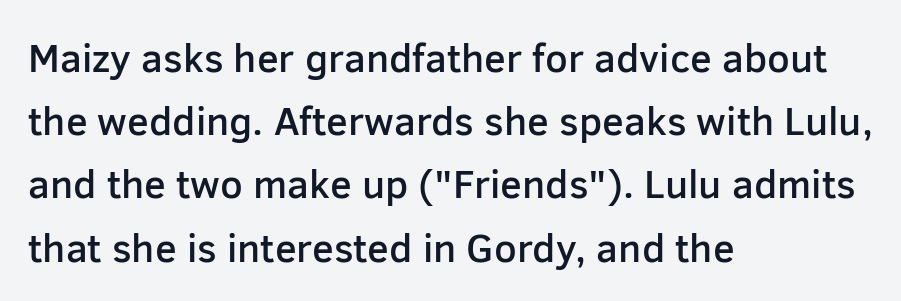
{"serif": "no", "italic": "no", "bold": "semi", "weight": "semibold", "width": "normal", "stroke_contrast": "low", "x_height": "medium", "monospaced": "no", "underline": "no", "align": "left", "line_spacing": "normal", "line_spacing_ratio": 1.58, "letter_spacing": "normal", "letter_spacing_em": 0.0, "glyph_px": 40}
